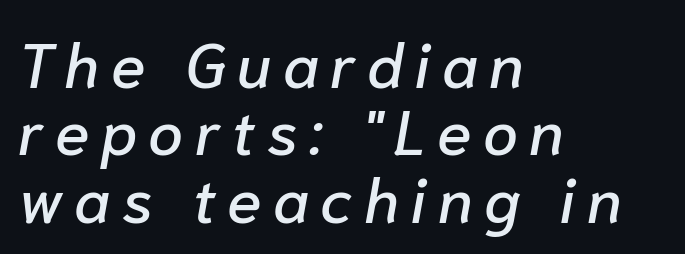
Q: Is the text italic (slanted)? A: Yes, it leans right by about 10 degrees.
Q: Is the text underlined? A: No.
Q: How is the paragraph aligned? A: Left-aligned.
Q: Is the spacing between lines tight, normal or loose? A: Tight.
Q: Width (condensed, normal, or wide)? A: Normal.
Q: Stroke contrast? A: Low.
Q: x-height? A: Medium.
Q: Monospaced? A: No.
